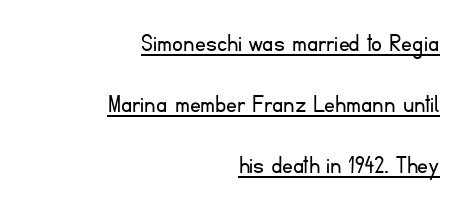
{"italic": "no", "bold": "no", "underline": "yes", "align": "right", "line_spacing": "loose", "line_spacing_ratio": 2.26, "letter_spacing": "normal", "letter_spacing_em": 0.0, "glyph_px": 27}
